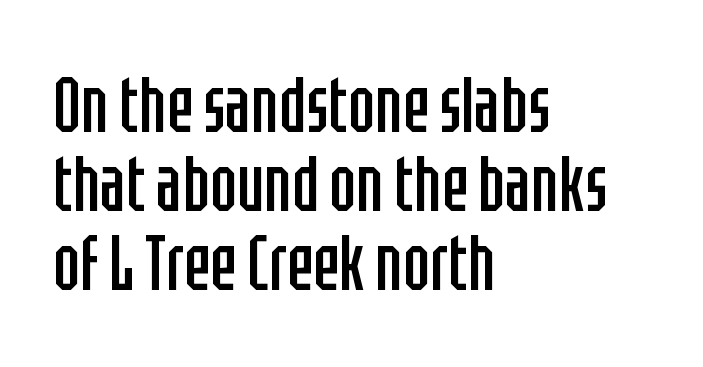
A classic flush-left, rag-right setting is used for this passage. Words appear dense and cohesive because spacing is normal. Notice how the stems are strictly vertical — no italics here. The specimen omits any rule beneath the text block's lines.
